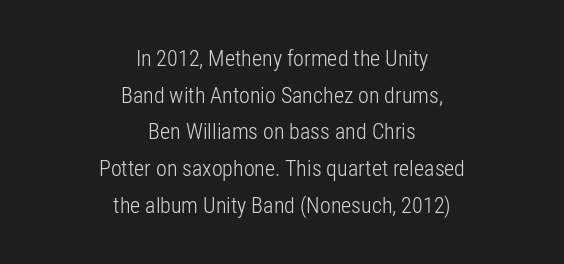
The image shows 22 px text type, upright; set centered, normal line spacing (1.67x), normal letter spacing, not underlined.
